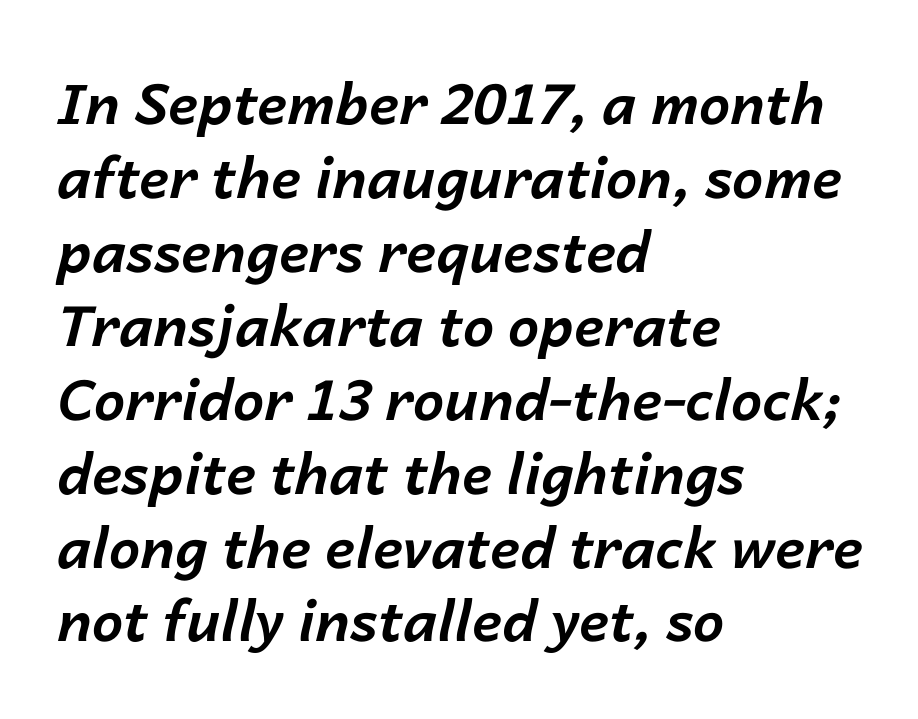
The image shows 56 px bold type, italic (leaning right); set left-aligned, normal line spacing (1.32x), normal letter spacing, not underlined; low stroke contrast and a medium x-height.
